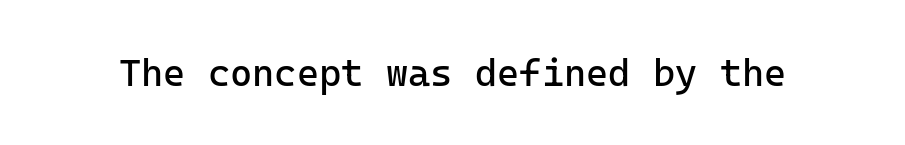
{"serif": "no", "italic": "no", "bold": "no", "weight": "regular", "width": "normal", "stroke_contrast": "low", "x_height": "medium", "underline": "no", "letter_spacing": "normal", "letter_spacing_em": 0.0, "glyph_px": 38}
